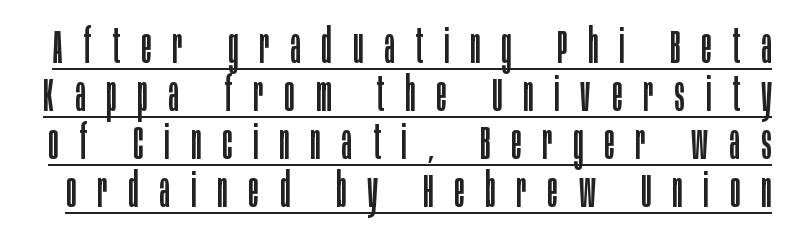
The image shows 47 px regular-weight, condensed sans-serif type, upright; set tight line spacing (1.02x), unusually wide letter spacing (+0.45 em), underlined; low stroke contrast and a large x-height.
